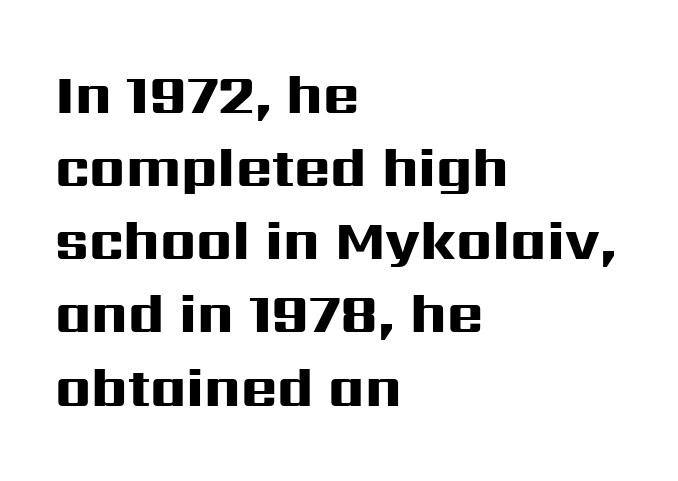
The image shows 55 px heavy, wide sans-serif type, upright; set left-aligned, normal line spacing (1.33x), normal letter spacing, not underlined; high stroke contrast and a medium x-height.
